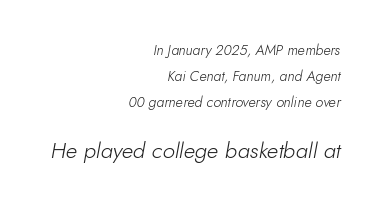
Q: Is the text bold? A: No.
Q: Is the text italic (slanted)? A: Yes, it leans right by about 10 degrees.
Q: Is the text underlined? A: No.
Q: How is the paragraph aligned? A: Right-aligned.
Q: Is the spacing between letters normal or unusually wide? A: Normal.
Q: Which block of text is set in a larger size, the first (top) or the second (bottom)? A: The second (bottom) one.
